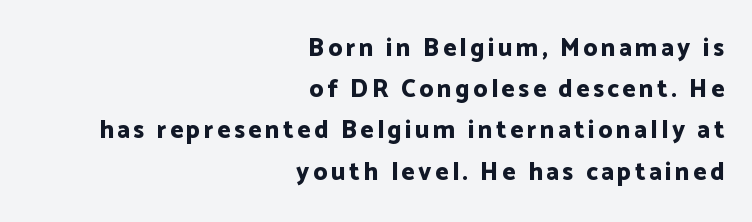
The image shows 25 px bold type, upright; set right-aligned, normal line spacing (1.65x), not underlined.
